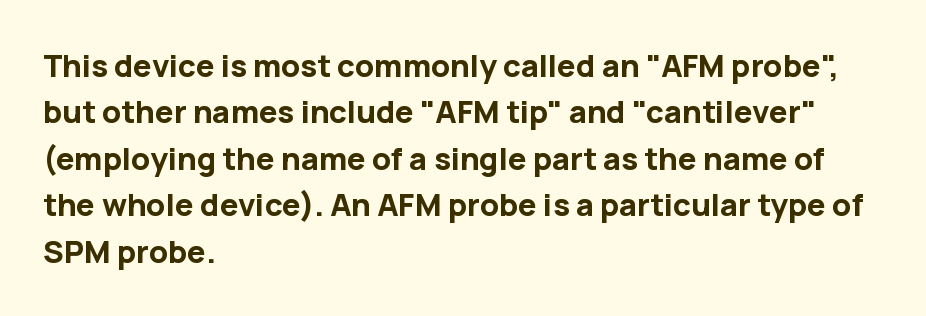
The image shows 31 px bold sans-serif type, upright; set left-aligned, normal line spacing (1.5x), normal letter spacing, not underlined; low stroke contrast and a medium x-height.
